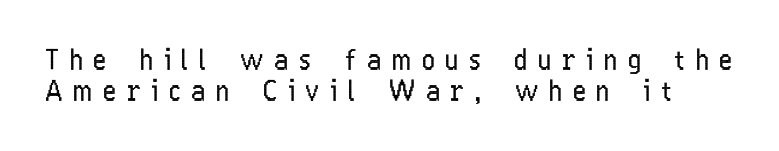
The image shows 28 px regular-weight, condensed sans-serif type, upright; set tight line spacing (1.1x), unusually wide letter spacing (+0.38 em), not underlined; low stroke contrast and a medium x-height.
